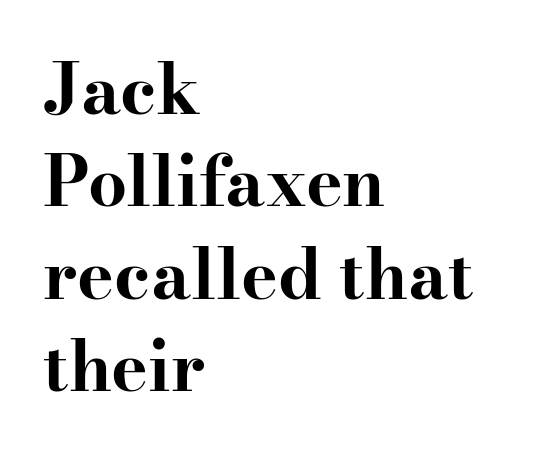
The image shows 69 px bold, wide serif type, upright; set left-aligned, normal line spacing (1.34x), normal letter spacing, not underlined; high stroke contrast and a small x-height.
